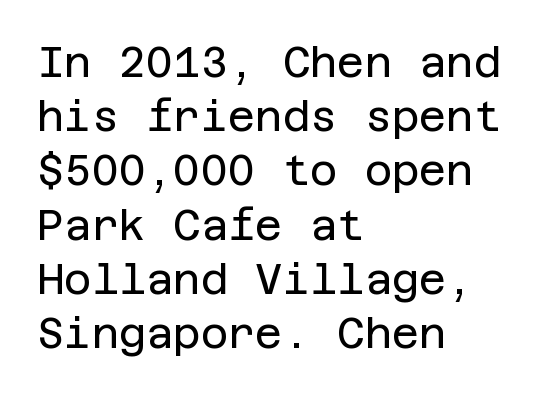
{"serif": "no", "italic": "no", "bold": "no", "weight": "regular", "width": "normal", "stroke_contrast": "low", "x_height": "large", "underline": "no", "align": "left", "line_spacing": "normal", "line_spacing_ratio": 1.29, "letter_spacing": "normal", "letter_spacing_em": 0.0, "glyph_px": 42}
